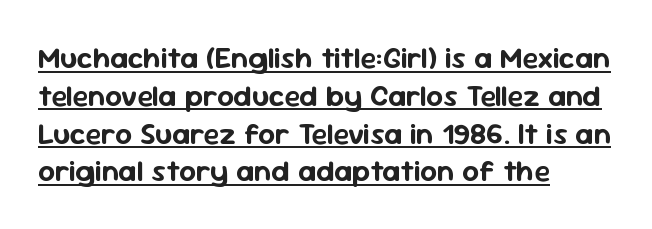
Leftover space on each line is placed entirely after the last word. Each line of the rendering has a horizontal stroke beneath the glyphs. Regular leading. Posture: upright roman. The characters display no serif detailing; their extremities are plain.
